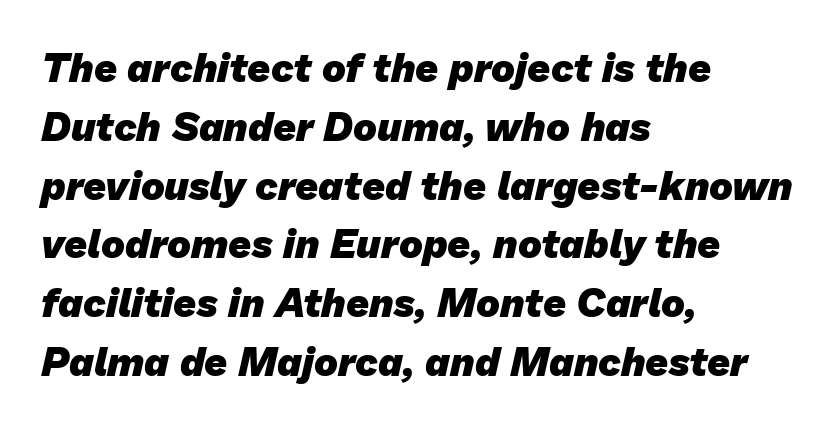
{"serif": "no", "bold": "yes", "weight": "heavy", "width": "normal", "stroke_contrast": "low", "x_height": "medium", "monospaced": "no", "underline": "no", "align": "left", "line_spacing": "normal", "line_spacing_ratio": 1.47, "letter_spacing": "normal", "letter_spacing_em": 0.0, "glyph_px": 40}
